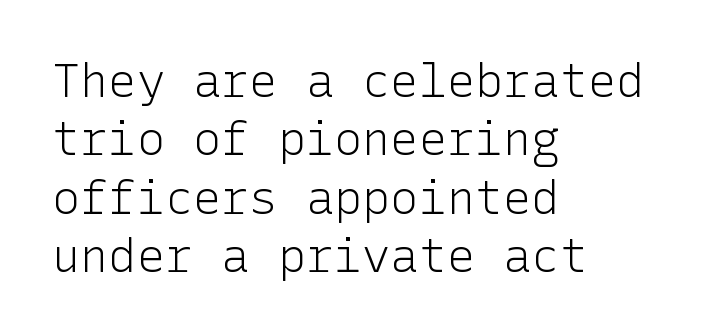
Style check: upright. Each stroke keeps to a modest, everyday thickness or less. In CSS terms this would be text-align: left. The string is rendered with underlining switched off. No extra tracking has been applied to these lines. A typesetter would label this face a sans.
